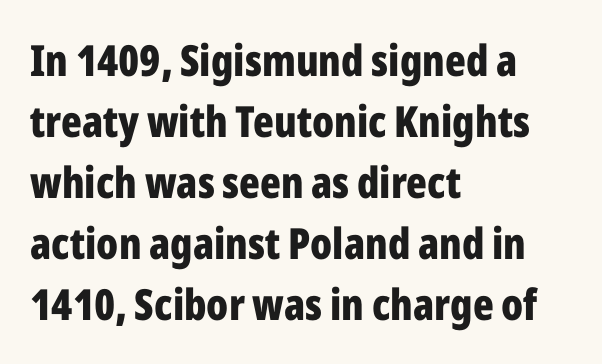
Every character sits straight up, as roman type does. Has an underline been added? It has not. The letters are bold, with thick, heavy strokes. Does extra space separate the letters? No, they use regular spacing. The designer went with a sans here, leaving each stem footless.
